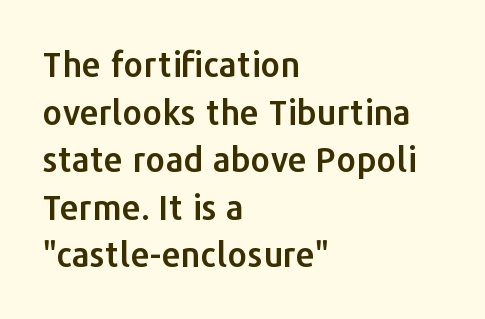
The image shows 34 px sans-serif type, upright; set left-aligned, normal line spacing (1.4x), normal letter spacing, not underlined; low stroke contrast and a medium x-height.
